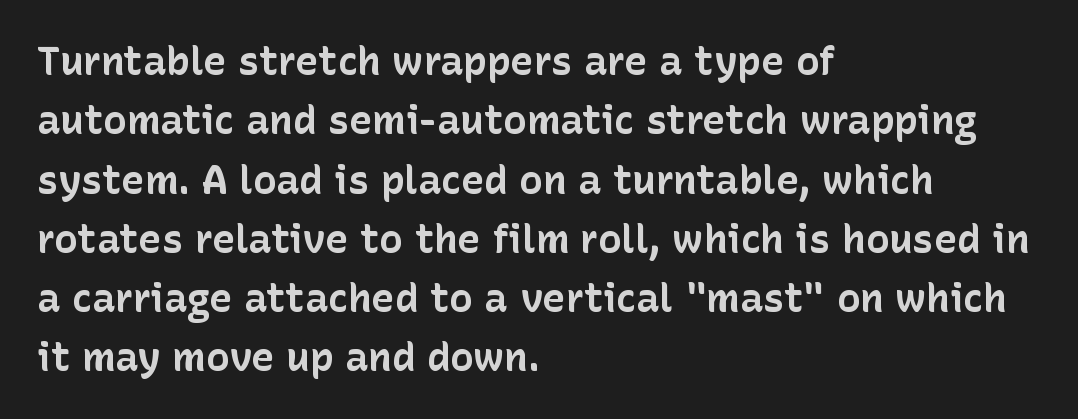
{"serif": "no", "italic": "no", "bold": "yes", "weight": "bold", "width": "normal", "stroke_contrast": "low", "x_height": "medium", "monospaced": "no", "underline": "no", "align": "left", "line_spacing": "normal", "line_spacing_ratio": 1.52, "letter_spacing": "normal", "letter_spacing_em": 0.0, "glyph_px": 39}
